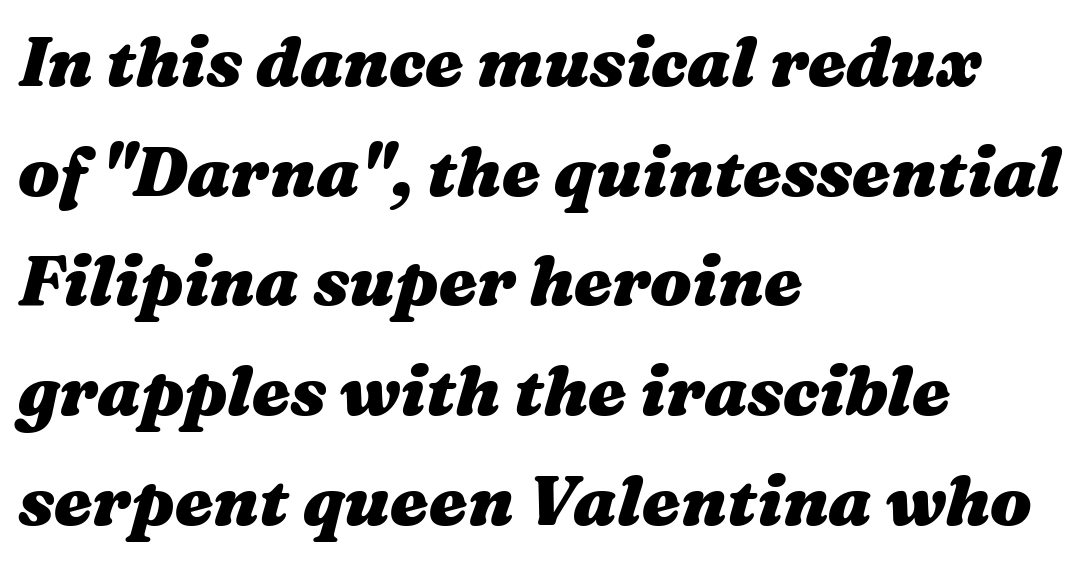
You could not count columns in this text — the font is proportionally spaced. Descenders are the only things crossing below the line. Evenly set lines give the paragraph a standard silhouette. Is the type bold? Yes — the strokes are clearly thick and heavy. Slanted lettering throughout. This rendering leaves character spacing at its baseline value.
